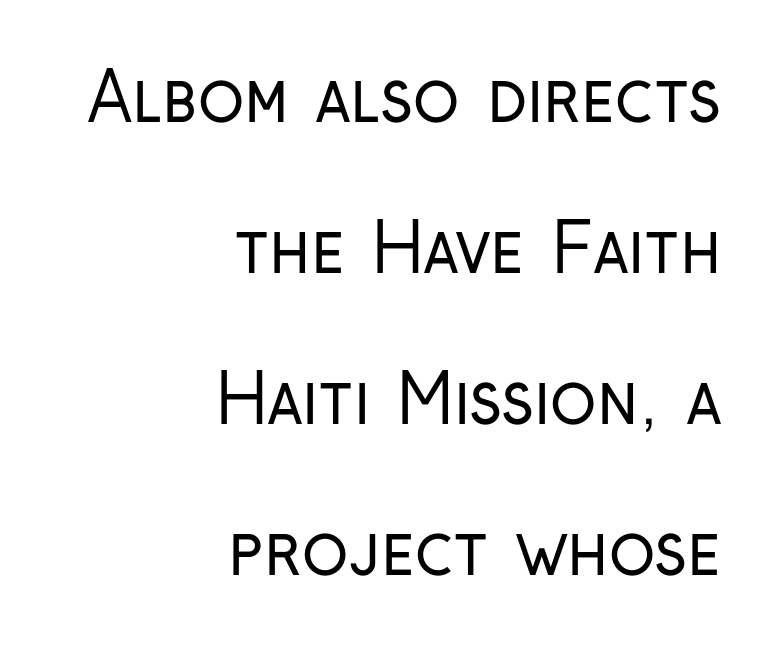
{"serif": "no", "italic": "no", "bold": "no", "weight": "regular", "width": "condensed", "stroke_contrast": "low", "x_height": "medium", "monospaced": "no", "underline": "no", "align": "right", "line_spacing": "loose", "line_spacing_ratio": 2.22, "letter_spacing": "normal", "letter_spacing_em": 0.0, "glyph_px": 68}
